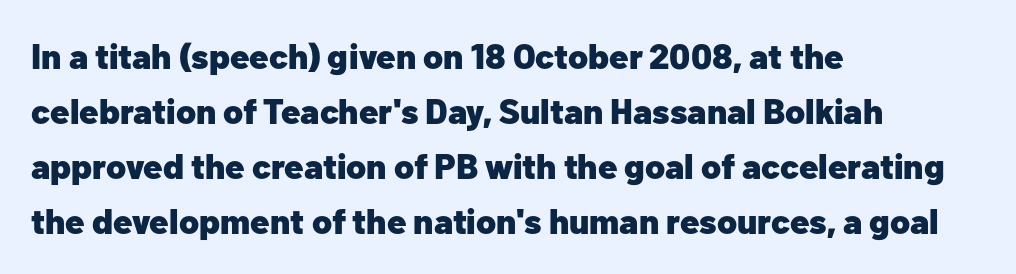
Q: Is the text bold? A: Yes.
Q: Is the text italic (slanted)? A: No, it is upright.
Q: Is the typeface a serif or a sans-serif typeface? A: Sans-serif.
Q: Is the text underlined? A: No.
Q: How is the paragraph aligned? A: Left-aligned.
Q: Is the spacing between letters normal or unusually wide? A: Normal.
Q: Is the spacing between lines tight, normal or loose? A: Normal.
Q: Width (condensed, normal, or wide)? A: Normal.
Q: Stroke contrast? A: Low.
Q: x-height? A: Medium.
Q: Monospaced? A: No.
